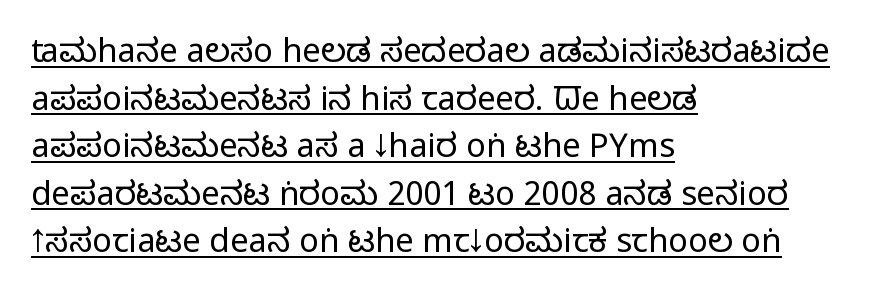
The image shows 33 px regular-weight, condensed sans-serif type, upright; set left-aligned, normal line spacing (1.44x), normal letter spacing, underlined; low stroke contrast and a large x-height.
